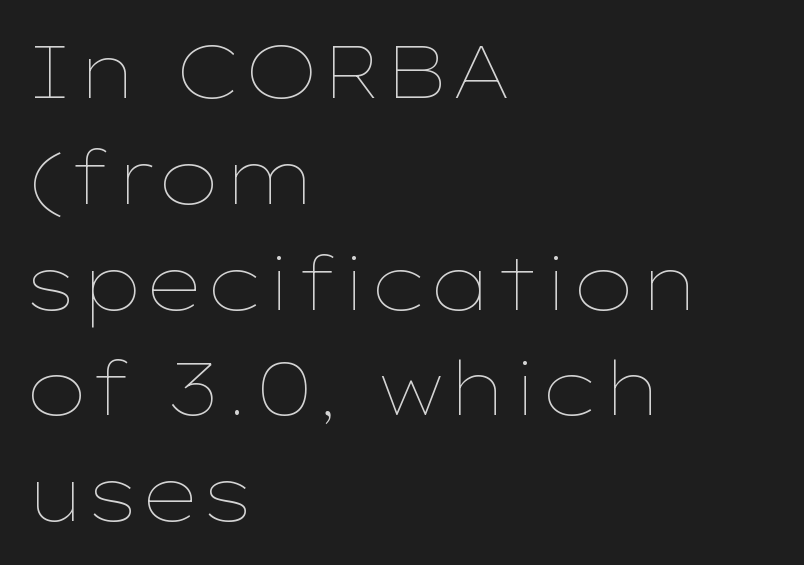
{"italic": "no", "bold": "no", "weight": "thin", "width": "wide", "stroke_contrast": "low", "x_height": "medium", "monospaced": "no", "underline": "no", "align": "left", "line_spacing": "normal", "line_spacing_ratio": 1.43, "letter_spacing": "normal", "letter_spacing_em": 0.0, "glyph_px": 74}
